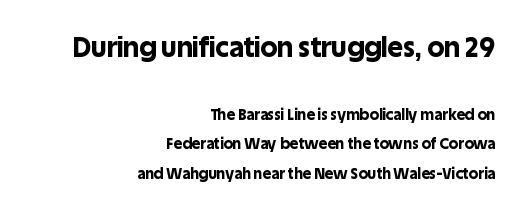
Lines of text with bare space underneath. In terms of letterspacing, this is plain default setting. Is there any slant? The stems are plumb. Each line ends at the same right margin while the left side varies. Line spacing here is loose. Compare the two chunks: the upper has the greater cap height.
